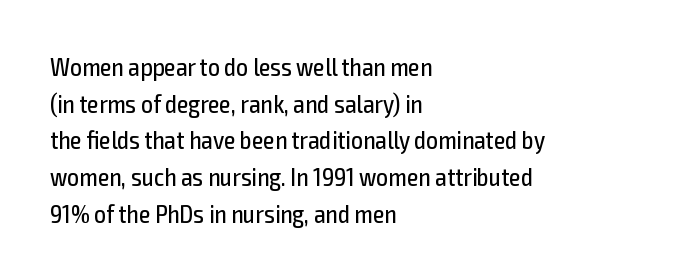
The image shows 26 px text type, upright; set left-aligned, normal line spacing (1.41x), normal letter spacing, not underlined.
